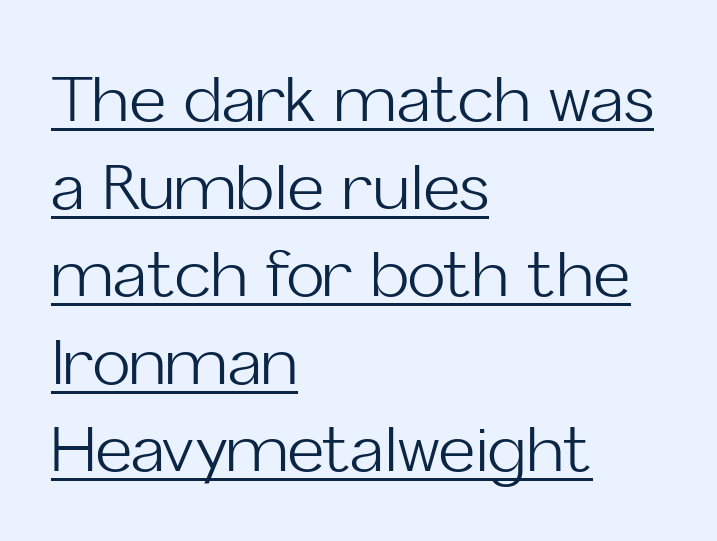
{"serif": "no", "italic": "no", "bold": "no", "weight": "light", "width": "normal", "stroke_contrast": "low", "x_height": "medium", "monospaced": "no", "underline": "yes", "align": "left", "line_spacing": "normal", "line_spacing_ratio": 1.39, "letter_spacing": "normal", "letter_spacing_em": 0.0, "glyph_px": 63}
